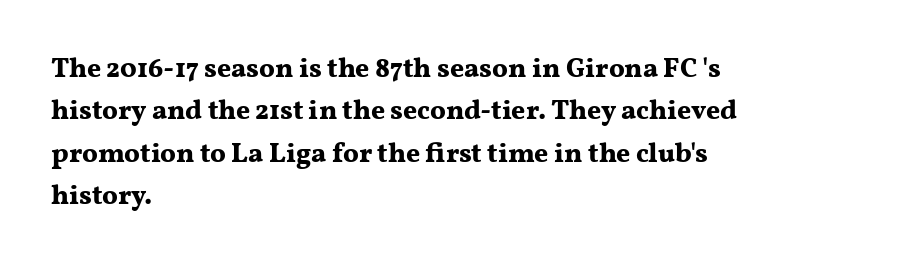
The image shows 27 px bold type, upright; set left-aligned, normal line spacing (1.57x), normal letter spacing, not underlined.
